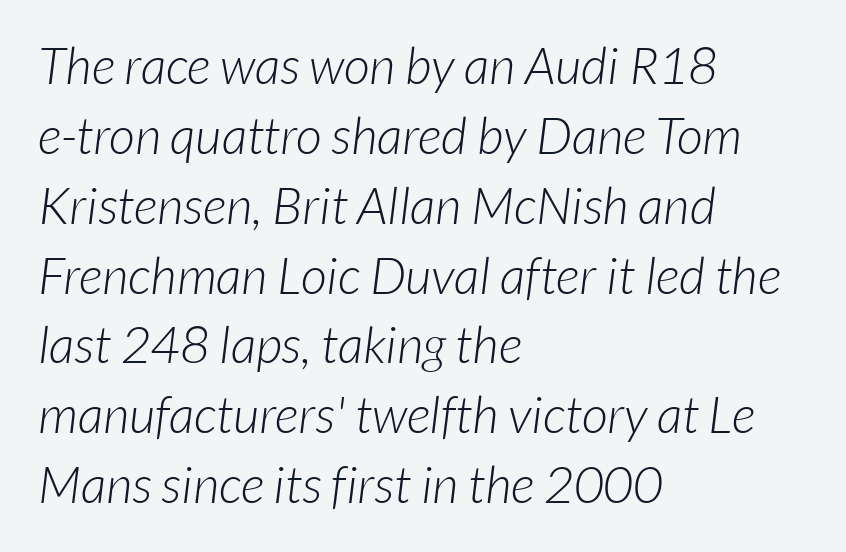
The image shows 51 px light sans-serif type; set left-aligned, normal line spacing (1.37x), normal letter spacing, not underlined; low stroke contrast and a medium x-height.
